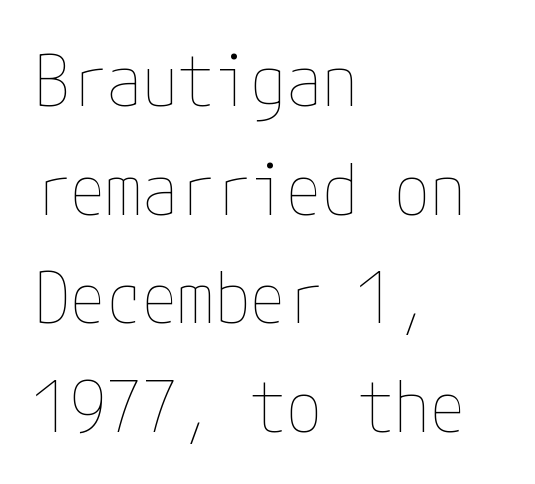
Q: Is the text bold? A: No.
Q: Is the text italic (slanted)? A: No, it is upright.
Q: Is the text underlined? A: No.
Q: How is the paragraph aligned? A: Left-aligned.
Q: Is the spacing between letters normal or unusually wide? A: Normal.
Q: Is the spacing between lines tight, normal or loose? A: Normal.
Q: Width (condensed, normal, or wide)? A: Condensed.
Q: Stroke contrast? A: Low.
Q: x-height? A: Medium.
